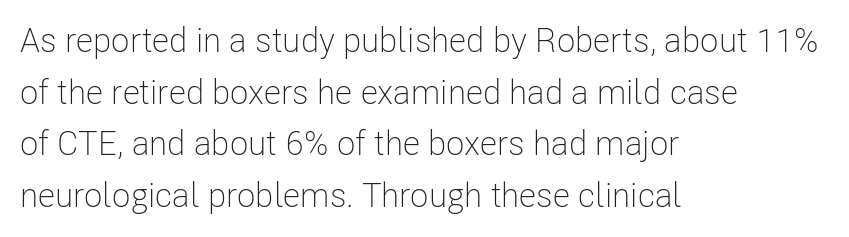
{"serif": "no", "italic": "no", "bold": "no", "weight": "light", "width": "condensed", "stroke_contrast": "low", "x_height": "medium", "monospaced": "no", "underline": "no", "align": "left", "line_spacing": "normal", "line_spacing_ratio": 1.52, "letter_spacing": "normal", "letter_spacing_em": 0.0, "glyph_px": 34}
